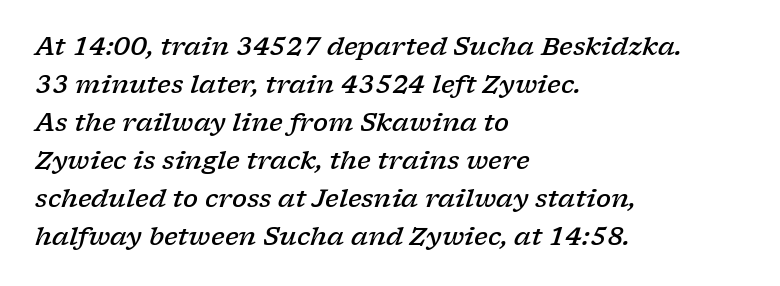
The image shows 25 px text type, italic (leaning right); set left-aligned, normal line spacing (1.52x), normal letter spacing, not underlined.
